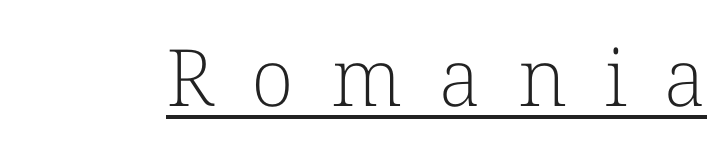
The image shows 79 px light serif type, upright; set unusually wide letter spacing (+0.47 em), underlined; low stroke contrast and a medium x-height.
